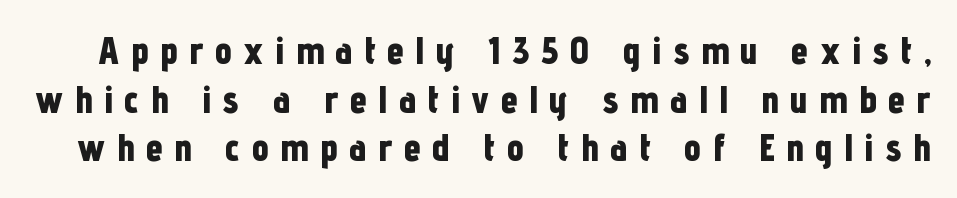
{"serif": "no", "italic": "no", "bold": "yes", "weight": "bold", "width": "condensed", "stroke_contrast": "low", "x_height": "medium", "monospaced": "no", "underline": "no", "line_spacing": "normal", "line_spacing_ratio": 1.25, "letter_spacing": "wide", "letter_spacing_em": 0.29, "glyph_px": 39}
